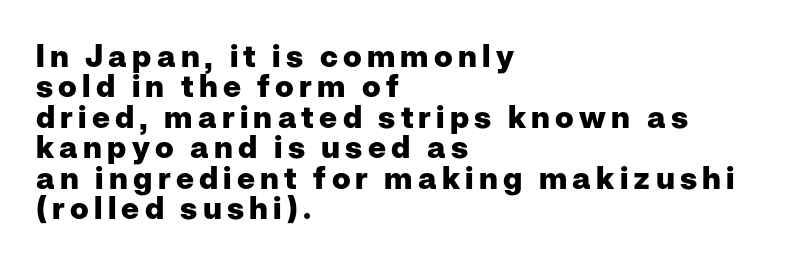
The paragraph shown leans on its left margin. The block of text is dense from top to bottom, with scant space between rows. The sample has been set heavy, in full bold. The specimen omits any rule beneath the text block's lines. Is there any slant? The stems are plumb. Proportional: the letters do not fall into vertical columns.
